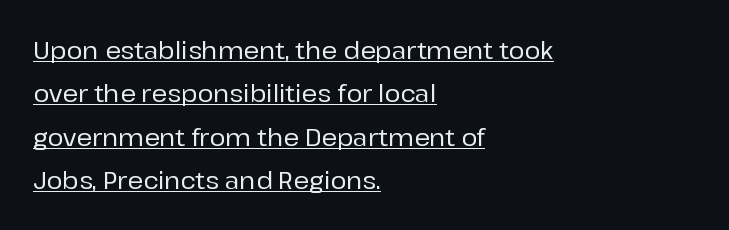
{"italic": "no", "underline": "yes", "align": "left", "line_spacing_ratio": 1.81, "letter_spacing": "normal", "letter_spacing_em": 0.0, "glyph_px": 24}
